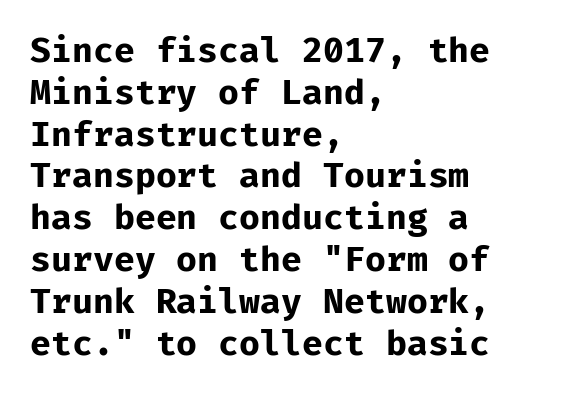
{"serif": "no", "italic": "no", "bold": "yes", "weight": "bold", "width": "normal", "stroke_contrast": "low", "x_height": "medium", "underline": "no", "align": "left", "line_spacing_ratio": 1.23, "letter_spacing": "normal", "letter_spacing_em": 0.0, "glyph_px": 34}
